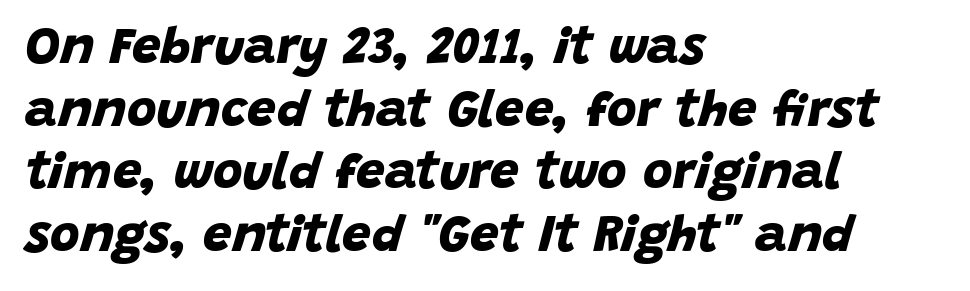
Q: Is the text bold? A: Yes.
Q: Is the typeface a serif or a sans-serif typeface? A: Sans-serif.
Q: Is the text underlined? A: No.
Q: How is the paragraph aligned? A: Left-aligned.
Q: Is the spacing between letters normal or unusually wide? A: Normal.
Q: Width (condensed, normal, or wide)? A: Normal.
Q: Stroke contrast? A: Low.
Q: x-height? A: Large.
Q: Monospaced? A: No.
